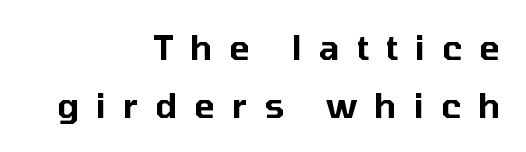
Right-aligned paragraph, ragged on the left. Designer's note — italics off, roman on. Quick note: underline off. Stroke terminals: plain, sans-serif. The rendering uses natural spacing where letterforms have individual widths.
